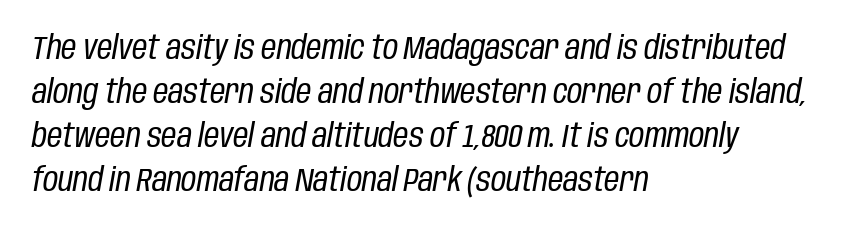
Regarding leading, the lines here are spaced in the standard way. The setting favours the left margin, as ordinary paragraphs usually do. The face used here has a pronounced slope to its letters. Do the characters align in a grid? No, the font is proportional. A bare baseline throughout the passage.
